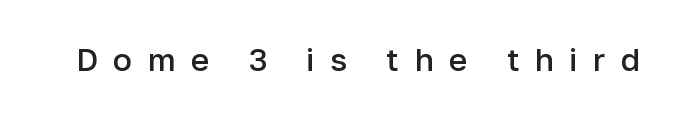
Q: Is the text bold? A: Semi-bold.
Q: Is the text italic (slanted)? A: No, it is upright.
Q: Is the typeface a serif or a sans-serif typeface? A: Sans-serif.
Q: Is the text underlined? A: No.
Q: Is the spacing between letters normal or unusually wide? A: Unusually wide.
Q: Width (condensed, normal, or wide)? A: Normal.
Q: Stroke contrast? A: Low.
Q: x-height? A: Medium.
Q: Monospaced? A: No.
